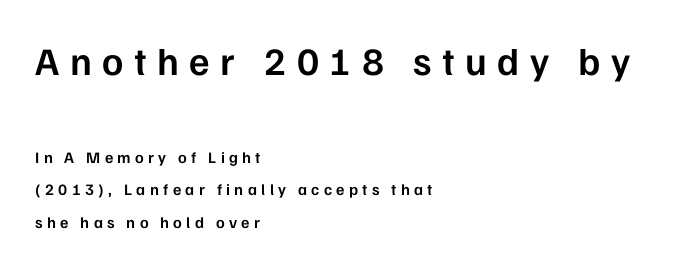
The image shows 39 px semibold sans-serif type, upright; set left-aligned, loose line spacing (2.04x), unusually wide letter spacing (+0.27 em), not underlined; the first (top) block is 2.44x larger; low stroke contrast and a medium x-height.
